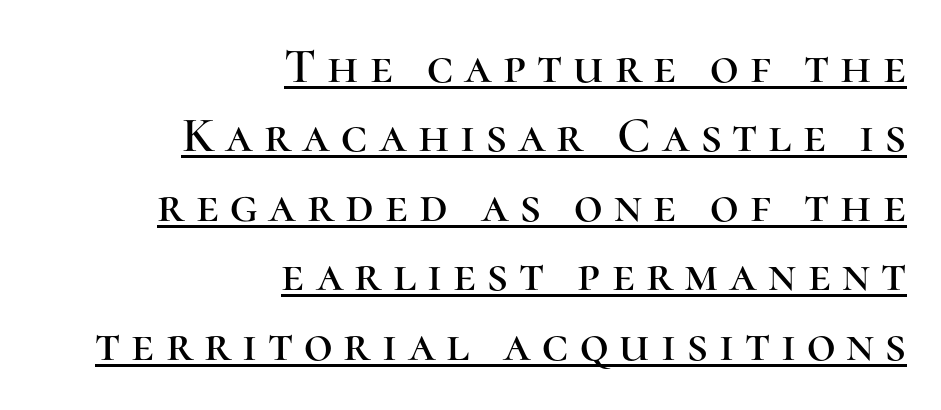
{"serif": "yes", "italic": "no", "width": "normal", "stroke_contrast": "high", "x_height": "medium", "monospaced": "no", "underline": "yes", "align": "right", "line_spacing": "normal", "line_spacing_ratio": 1.39, "letter_spacing": "wide", "letter_spacing_em": 0.22, "glyph_px": 50}
